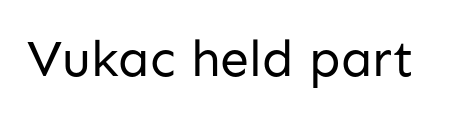
The image shows 52 px regular-weight sans-serif type, upright; set normal letter spacing, not underlined; low stroke contrast and a medium x-height.
